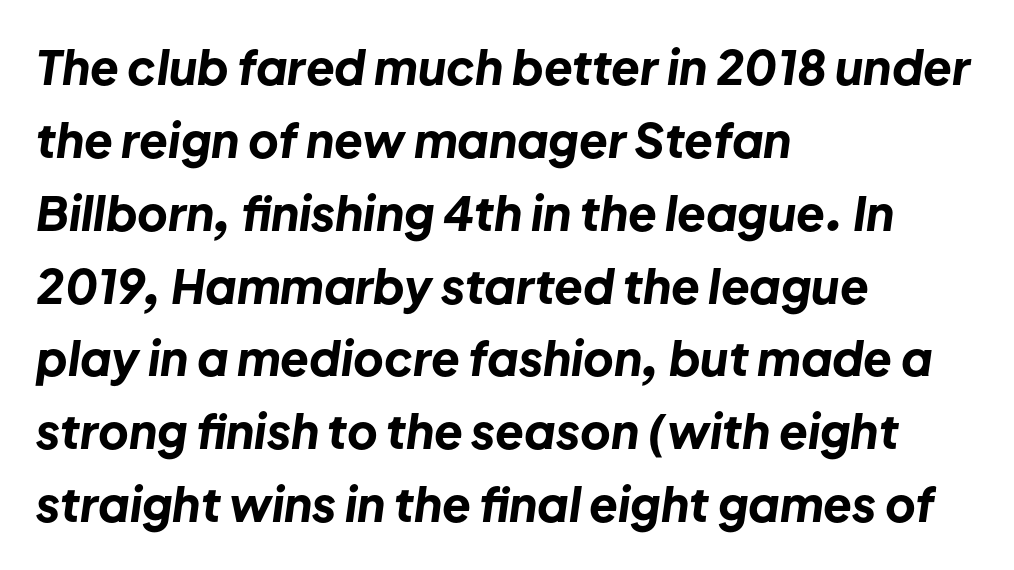
Q: Is the text bold? A: Yes.
Q: Is the text italic (slanted)? A: Yes, it leans right by about 8 degrees.
Q: Is the text underlined? A: No.
Q: How is the paragraph aligned? A: Left-aligned.
Q: Is the spacing between letters normal or unusually wide? A: Normal.
Q: Is the spacing between lines tight, normal or loose? A: Normal.
Q: Width (condensed, normal, or wide)? A: Normal.
Q: Stroke contrast? A: Low.
Q: x-height? A: Medium.
Q: Monospaced? A: No.
